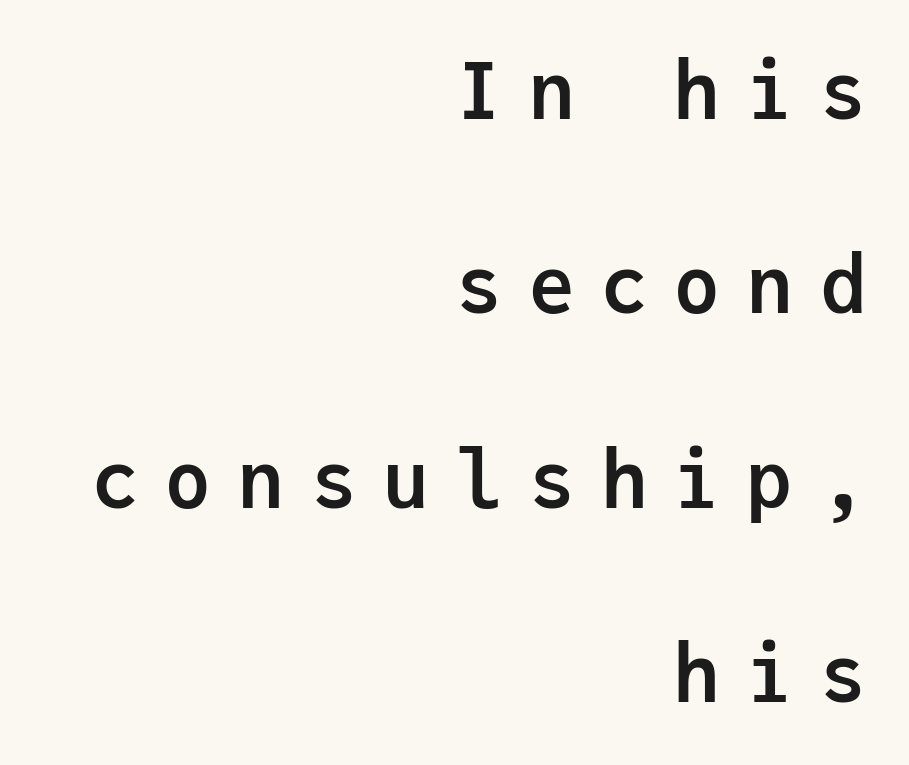
{"serif": "no", "italic": "no", "bold": "yes", "weight": "semibold", "width": "normal", "stroke_contrast": "low", "x_height": "medium", "monospaced": "yes", "underline": "no", "align": "right", "line_spacing": "loose", "line_spacing_ratio": 2.46, "letter_spacing": "wide", "letter_spacing_em": 0.32, "glyph_px": 79}
